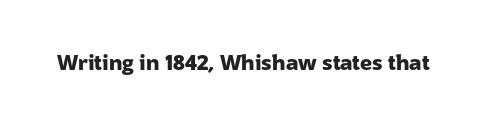
Q: Is the text bold? A: Yes.
Q: Is the text italic (slanted)? A: No, it is upright.
Q: Is the text underlined? A: No.
Q: Is the spacing between letters normal or unusually wide? A: Normal.
